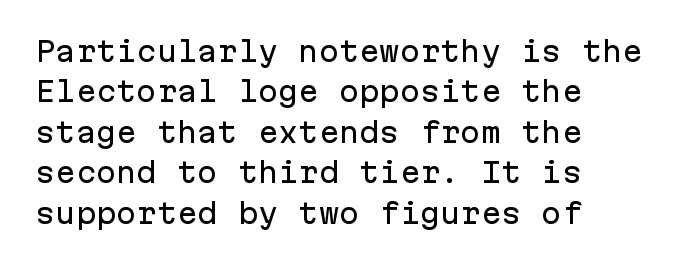
{"italic": "no", "underline": "no", "align": "left", "line_spacing": "normal", "line_spacing_ratio": 1.5, "letter_spacing": "normal", "letter_spacing_em": 0.0, "glyph_px": 27}
